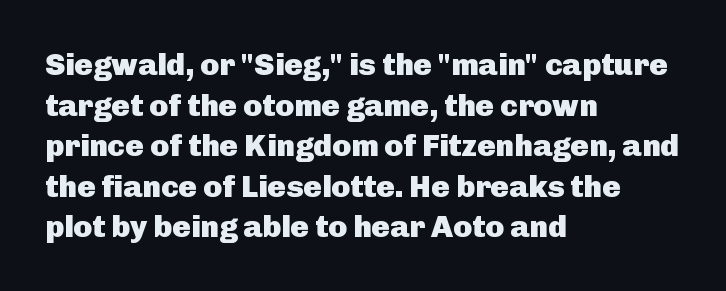
Q: Is the text bold? A: Yes.
Q: Is the text italic (slanted)? A: No, it is upright.
Q: Is the typeface a serif or a sans-serif typeface? A: Sans-serif.
Q: Is the text underlined? A: No.
Q: How is the paragraph aligned? A: Left-aligned.
Q: Is the spacing between letters normal or unusually wide? A: Normal.
Q: Is the spacing between lines tight, normal or loose? A: Normal.
Q: Width (condensed, normal, or wide)? A: Normal.
Q: Stroke contrast? A: Low.
Q: x-height? A: Medium.
Q: Monospaced? A: No.
